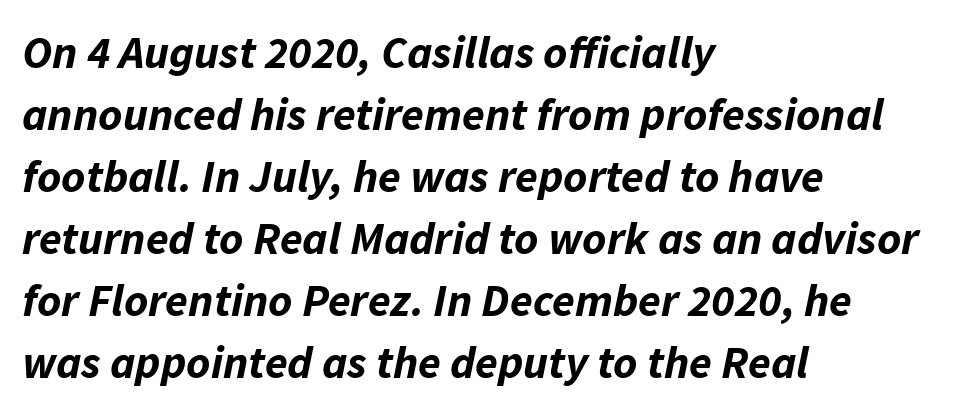
Emphasis-style slanted type is in use. Typesetter's note: full bold, strokes at maximum text heaviness. Casual observation: everything's shoved over to the left. Interline gaps are of average width in this sample. Default kerning and tracking; the words read as compact shapes. This sample has the flowing, uneven cadence of proportional lettering.
